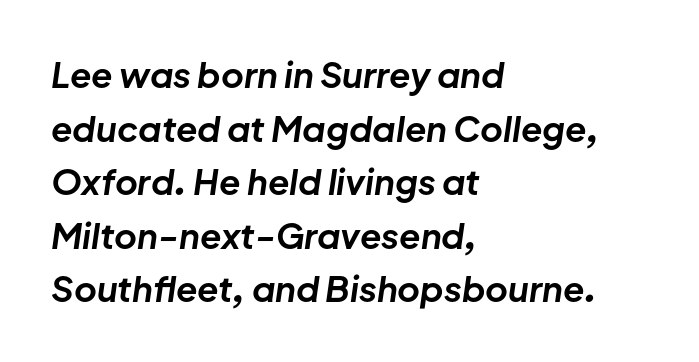
The image shows 35 px bold type, italic (leaning right); set left-aligned, normal line spacing (1.53x), normal letter spacing, not underlined; low stroke contrast and a medium x-height.
